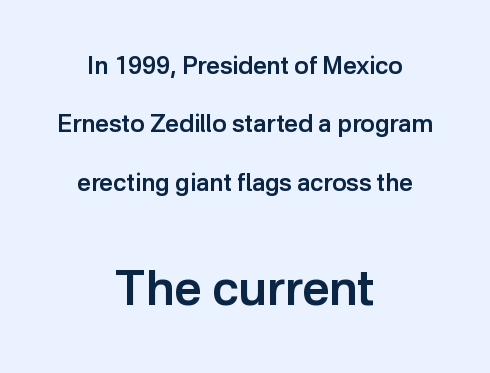
{"serif": "no", "italic": "no", "bold": "semi", "weight": "semibold", "width": "normal", "stroke_contrast": "low", "x_height": "medium", "monospaced": "no", "underline": "no", "align": "center", "line_spacing": "loose", "line_spacing_ratio": 2.43, "letter_spacing": "normal", "letter_spacing_em": 0.0, "larger_block": "second", "size_ratio": 2.0, "glyph_px": 48}
